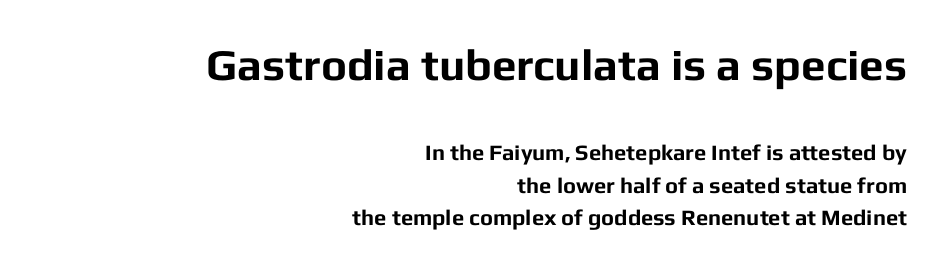
Q: Is the text bold? A: Yes.
Q: Is the text italic (slanted)? A: No, it is upright.
Q: Is the typeface a serif or a sans-serif typeface? A: Sans-serif.
Q: Is the text underlined? A: No.
Q: How is the paragraph aligned? A: Right-aligned.
Q: Is the spacing between letters normal or unusually wide? A: Normal.
Q: Is the spacing between lines tight, normal or loose? A: Normal.
Q: Which block of text is set in a larger size, the first (top) or the second (bottom)? A: The first (top) one.
Q: Width (condensed, normal, or wide)? A: Normal.
Q: Stroke contrast? A: Low.
Q: x-height? A: Medium.
Q: Monospaced? A: No.
